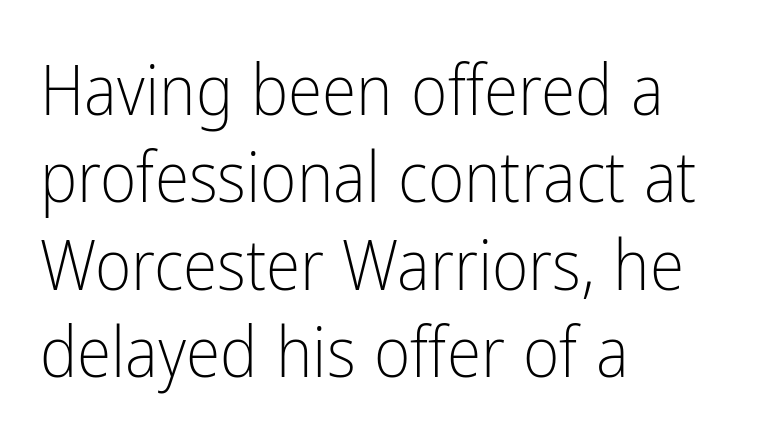
Q: Is the text bold? A: No.
Q: Is the text italic (slanted)? A: No, it is upright.
Q: Is the typeface a serif or a sans-serif typeface? A: Sans-serif.
Q: Is the text underlined? A: No.
Q: How is the paragraph aligned? A: Left-aligned.
Q: Is the spacing between letters normal or unusually wide? A: Normal.
Q: Is the spacing between lines tight, normal or loose? A: Normal.
Q: Width (condensed, normal, or wide)? A: Condensed.
Q: Stroke contrast? A: Low.
Q: x-height? A: Medium.
Q: Monospaced? A: No.
